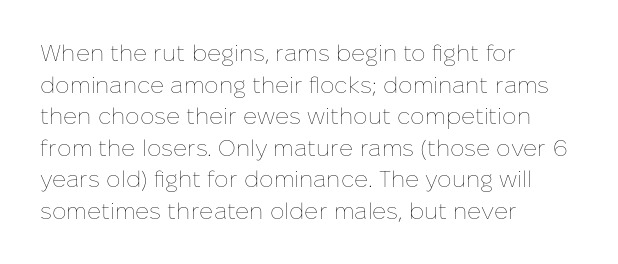
The strokes are not fattened; the text isn't bold. Beneath every word, the page is bare. Every row of glyphs begins at an identical x-position on the left. In terms of posture, this sample is upright.
